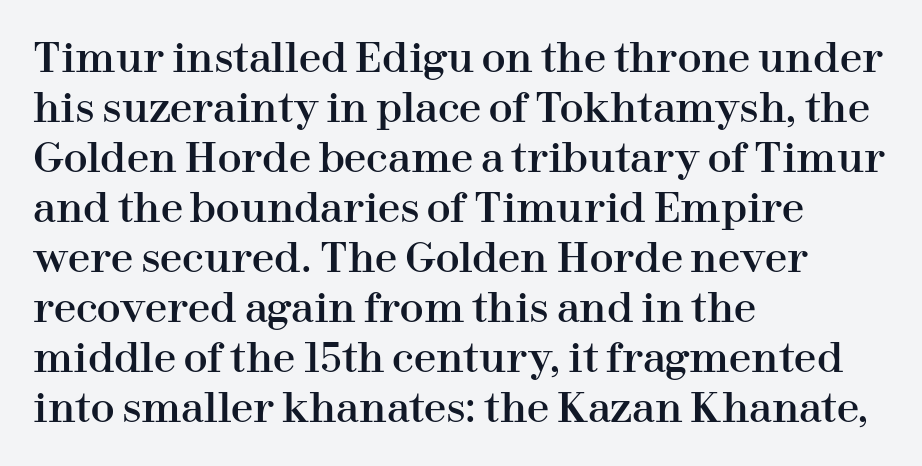
The image shows 40 px serif type, upright; set left-aligned, normal line spacing (1.25x), normal letter spacing, not underlined; high stroke contrast and a medium x-height.
